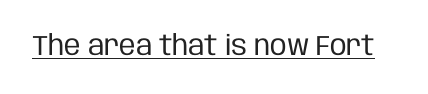
{"serif": "no", "italic": "no", "bold": "no", "weight": "regular", "width": "condensed", "stroke_contrast": "low", "x_height": "large", "monospaced": "no", "underline": "yes", "letter_spacing": "normal", "letter_spacing_em": 0.0, "glyph_px": 28}
